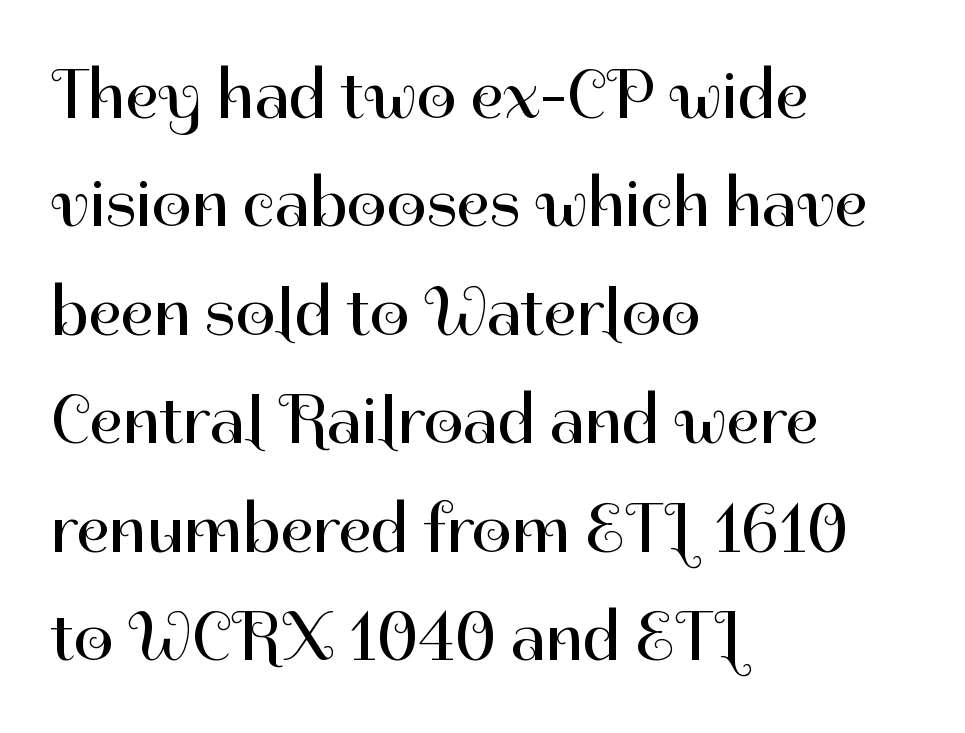
The letterforms sit at book weight or below. The words here are not underlined. Caption: multi-line text, flush left, ragged right. The glyphs in this specimen are sans serif.
